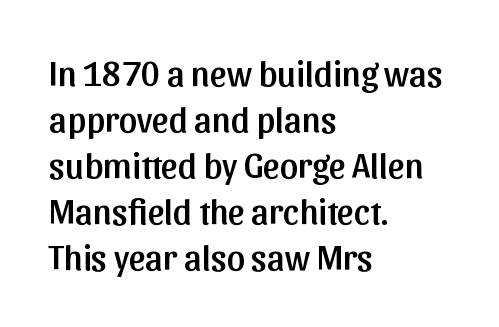
The image shows 36 px sans-serif type, upright; set left-aligned, normal line spacing (1.28x), normal letter spacing, not underlined; low stroke contrast and a medium x-height.
